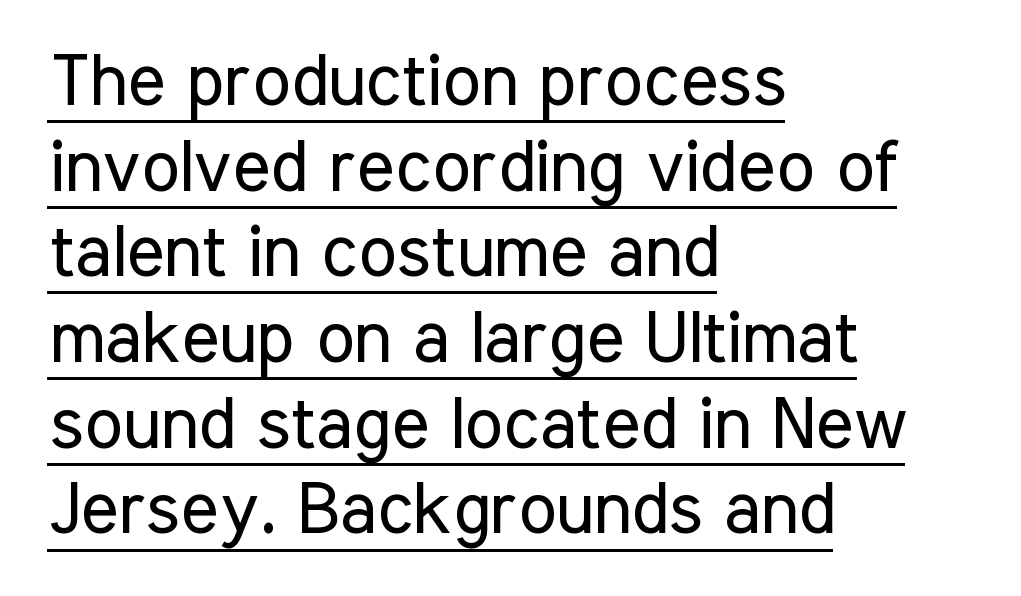
Q: Is the text bold? A: No.
Q: Is the text italic (slanted)? A: No, it is upright.
Q: Is the typeface a serif or a sans-serif typeface? A: Sans-serif.
Q: Is the text underlined? A: Yes.
Q: How is the paragraph aligned? A: Left-aligned.
Q: Is the spacing between letters normal or unusually wide? A: Normal.
Q: Width (condensed, normal, or wide)? A: Condensed.
Q: Stroke contrast? A: Low.
Q: x-height? A: Medium.
Q: Monospaced? A: No.
